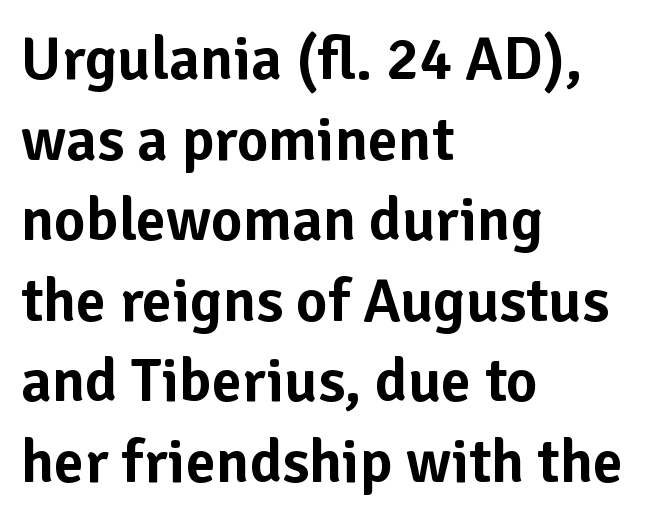
Q: Is the text italic (slanted)? A: No, it is upright.
Q: Is the typeface a serif or a sans-serif typeface? A: Sans-serif.
Q: Is the text underlined? A: No.
Q: How is the paragraph aligned? A: Left-aligned.
Q: Is the spacing between letters normal or unusually wide? A: Normal.
Q: Is the spacing between lines tight, normal or loose? A: Normal.
Q: Width (condensed, normal, or wide)? A: Normal.
Q: Stroke contrast? A: Low.
Q: x-height? A: Medium.
Q: Monospaced? A: No.
